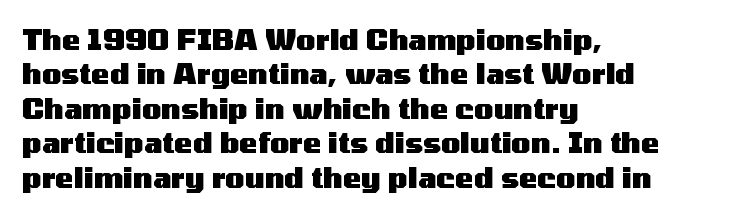
Proportional: the letters do not fall into vertical columns. There is no visible air inserted between adjacent glyphs. Do the letters lean? They stand straight. Typographically, this falls in the sans-serif category. Descender tails drop into unmarked territory.
